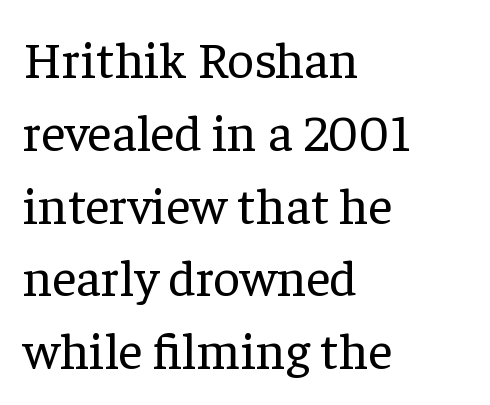
The image shows 52 px regular-weight serif type, upright; set left-aligned, normal line spacing (1.4x), normal letter spacing, not underlined; low stroke contrast and a medium x-height.
